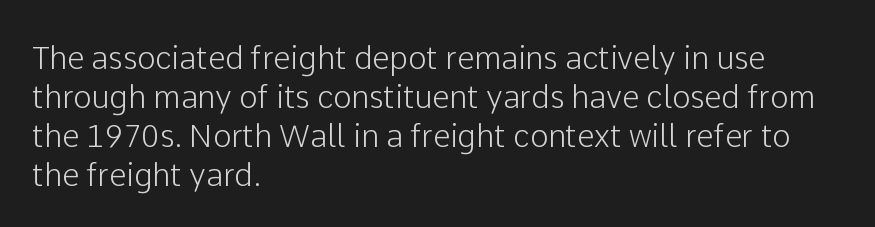
Q: Is the text italic (slanted)? A: No, it is upright.
Q: Is the typeface a serif or a sans-serif typeface? A: Sans-serif.
Q: Is the text underlined? A: No.
Q: How is the paragraph aligned? A: Left-aligned.
Q: Is the spacing between letters normal or unusually wide? A: Normal.
Q: Is the spacing between lines tight, normal or loose? A: Normal.
Q: Width (condensed, normal, or wide)? A: Normal.
Q: Stroke contrast? A: Low.
Q: x-height? A: Medium.
Q: Monospaced? A: No.
